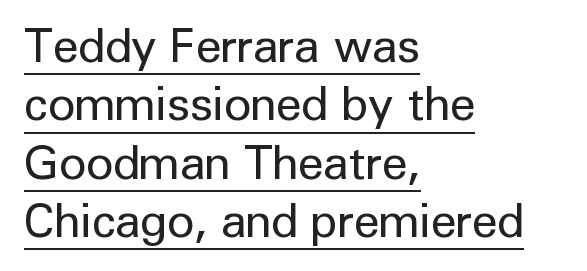
The image shows 47 px regular-weight sans-serif type, upright; set left-aligned, line spacing 1.24x, normal letter spacing, underlined; low stroke contrast and a medium x-height.
